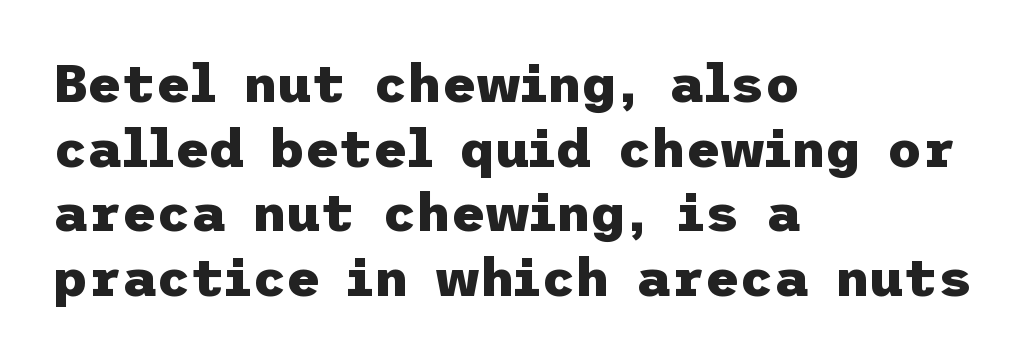
{"serif": "no", "italic": "no", "bold": "yes", "weight": "heavy", "width": "normal", "stroke_contrast": "low", "x_height": "medium", "underline": "no", "align": "left", "line_spacing_ratio": 1.22, "letter_spacing": "normal", "letter_spacing_em": 0.0, "glyph_px": 53}
